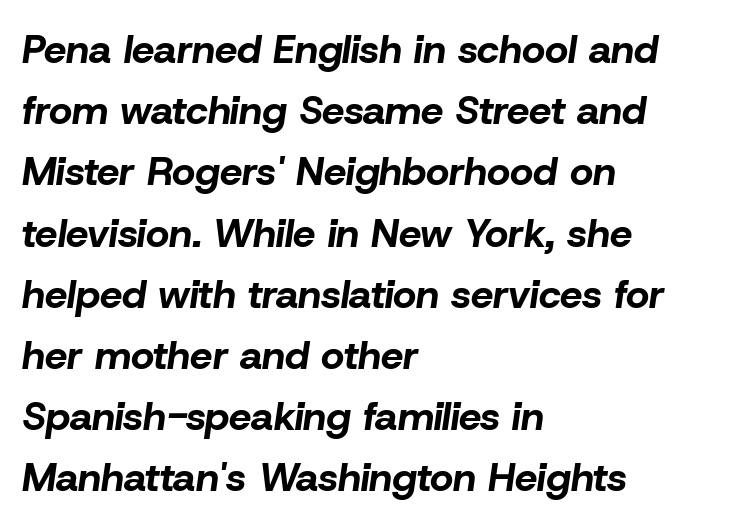
{"italic": "yes", "lean": "right", "slant_degrees": 8, "bold": "yes", "weight": "bold", "width": "normal", "stroke_contrast": "low", "x_height": "medium", "monospaced": "no", "underline": "no", "align": "left", "line_spacing": "normal", "line_spacing_ratio": 1.53, "letter_spacing": "normal", "letter_spacing_em": 0.0, "glyph_px": 40}
